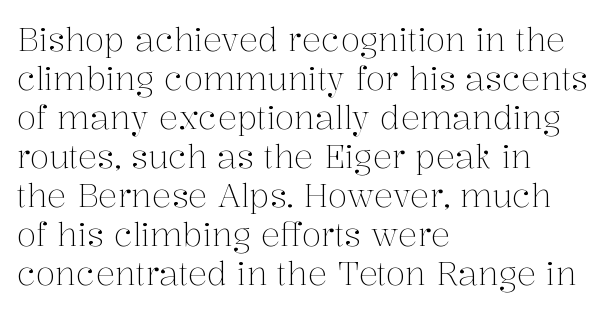
Q: Is the text bold? A: No.
Q: Is the text italic (slanted)? A: No, it is upright.
Q: Is the typeface a serif or a sans-serif typeface? A: Serif.
Q: Is the text underlined? A: No.
Q: How is the paragraph aligned? A: Left-aligned.
Q: Is the spacing between letters normal or unusually wide? A: Normal.
Q: Width (condensed, normal, or wide)? A: Normal.
Q: Stroke contrast? A: Medium.
Q: x-height? A: Medium.
Q: Monospaced? A: No.
